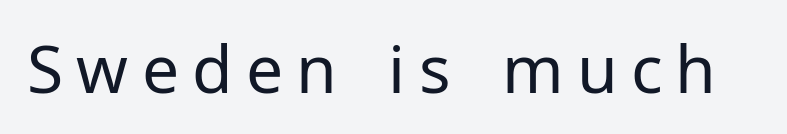
The image shows 66 px regular-weight sans-serif type, upright; set unusually wide letter spacing (+0.2 em), not underlined; low stroke contrast and a medium x-height.
